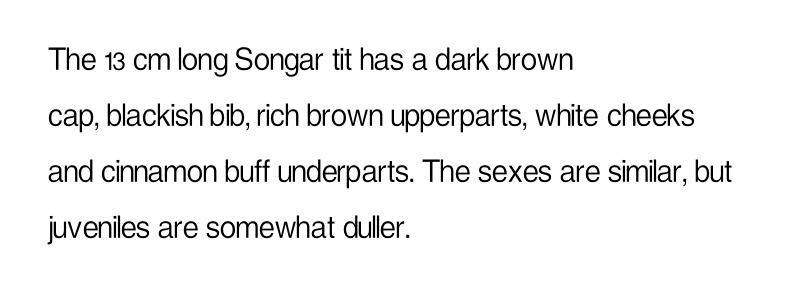
Q: Is the text bold? A: No.
Q: Is the text italic (slanted)? A: No, it is upright.
Q: Is the typeface a serif or a sans-serif typeface? A: Sans-serif.
Q: Is the text underlined? A: No.
Q: How is the paragraph aligned? A: Left-aligned.
Q: Is the spacing between letters normal or unusually wide? A: Normal.
Q: Is the spacing between lines tight, normal or loose? A: Normal.
Q: Width (condensed, normal, or wide)? A: Condensed.
Q: Stroke contrast? A: Low.
Q: x-height? A: Medium.
Q: Monospaced? A: No.
